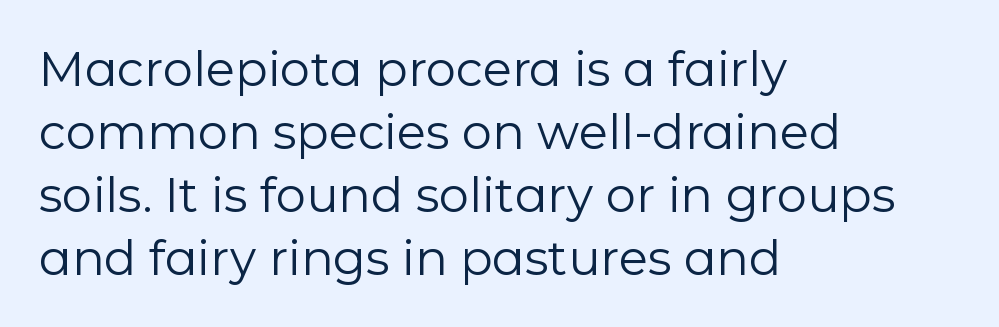
Q: Is the text bold? A: No.
Q: Is the text italic (slanted)? A: No, it is upright.
Q: Is the typeface a serif or a sans-serif typeface? A: Sans-serif.
Q: Is the text underlined? A: No.
Q: How is the paragraph aligned? A: Left-aligned.
Q: Is the spacing between letters normal or unusually wide? A: Normal.
Q: Is the spacing between lines tight, normal or loose? A: Normal.
Q: Width (condensed, normal, or wide)? A: Normal.
Q: Stroke contrast? A: Low.
Q: x-height? A: Medium.
Q: Monospaced? A: No.
